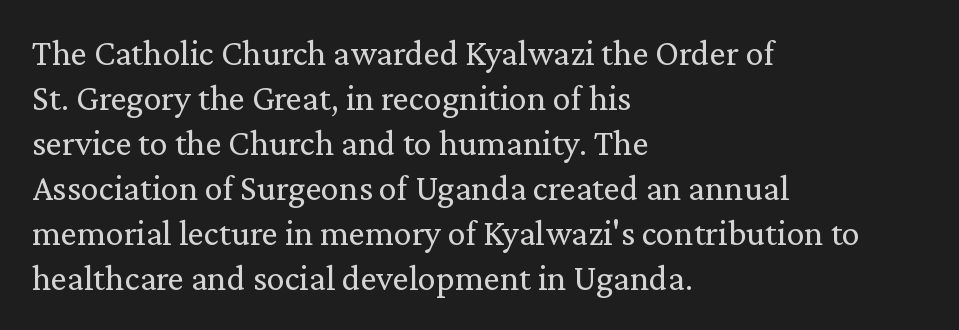
Left-aligned paragraph, ragged on the right. The face used here is proportionally spaced, like ordinary book or web type. Nothing unusual about the tracking: characters are spaced as the font intends. Unlike a clean sans, this face finishes its strokes with serifs. No word sits above an underline. The face looks like a standard text weight, possibly lighter.
